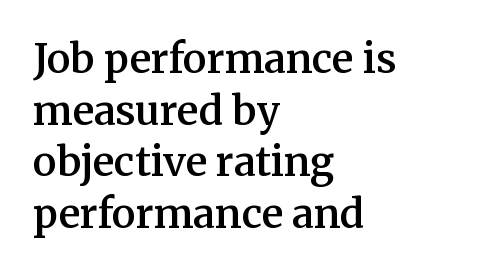
The image shows 40 px semibold serif type, upright; set left-aligned, normal line spacing (1.29x), normal letter spacing, not underlined; medium stroke contrast and a medium x-height.
